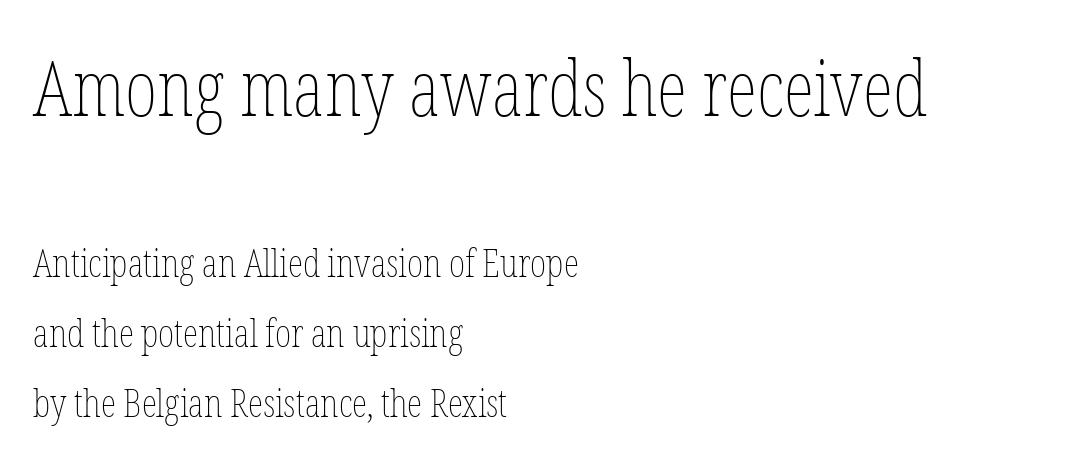
Q: Is the text bold? A: No.
Q: Is the text italic (slanted)? A: No, it is upright.
Q: Is the text underlined? A: No.
Q: How is the paragraph aligned? A: Left-aligned.
Q: Is the spacing between letters normal or unusually wide? A: Normal.
Q: Which block of text is set in a larger size, the first (top) or the second (bottom)? A: The first (top) one.
Q: Width (condensed, normal, or wide)? A: Condensed.
Q: Stroke contrast? A: Low.
Q: x-height? A: Medium.
Q: Monospaced? A: No.
